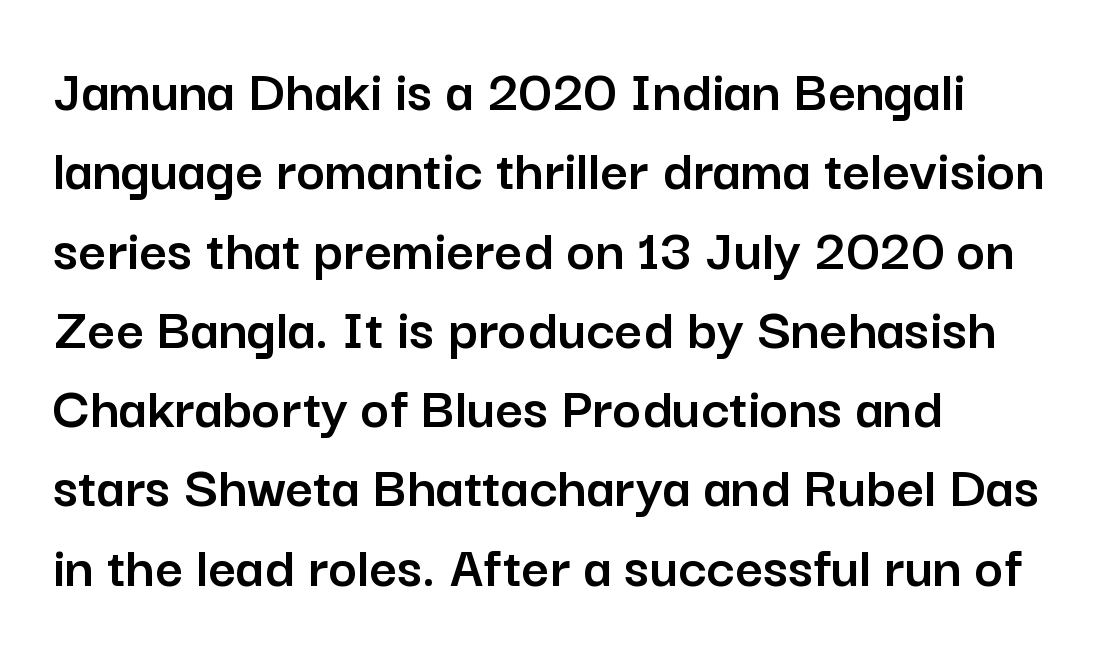
The image shows 61 px sans-serif type, upright; set left-aligned, normal line spacing (1.3x), normal letter spacing, not underlined; low stroke contrast and a medium x-height.
